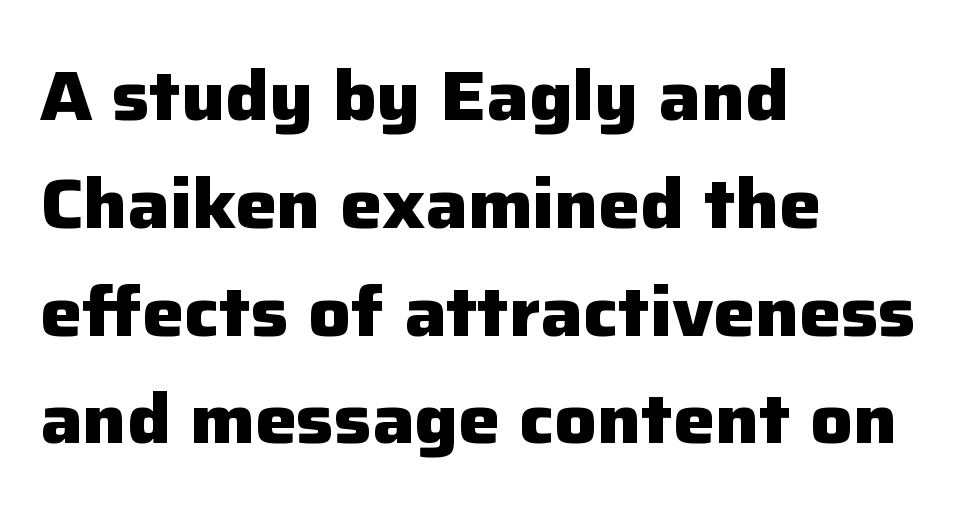
How are the letters spaced? Ordinarily, with no added tracking. The letters stand straight up with perfectly vertical stems. Each letter keeps its own natural width here, so spacing adapts to shape. The letters are bold, with thick, heavy strokes.
